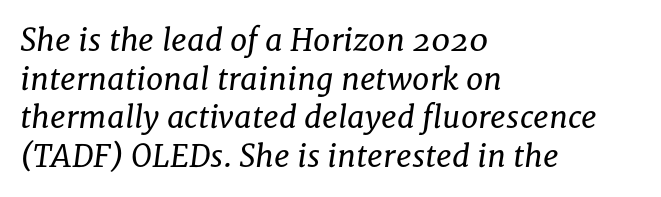
{"serif": "yes", "italic": "yes", "lean": "right", "slant_degrees": 8, "bold": "no", "weight": "regular", "width": "normal", "stroke_contrast": "low", "x_height": "medium", "monospaced": "no", "underline": "no", "align": "left", "line_spacing": "normal", "line_spacing_ratio": 1.25, "letter_spacing": "normal", "letter_spacing_em": 0.0, "glyph_px": 31}
